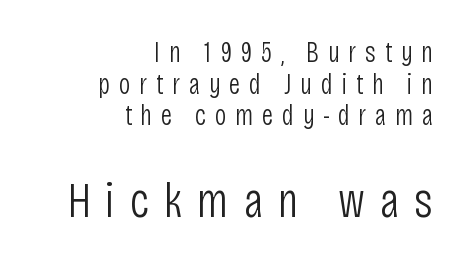
{"serif": "no", "italic": "no", "bold": "no", "weight": "light", "width": "condensed", "stroke_contrast": "low", "x_height": "large", "monospaced": "no", "underline": "no", "align": "right", "line_spacing": "tight", "line_spacing_ratio": 1.09, "letter_spacing": "wide", "letter_spacing_em": 0.3, "larger_block": "second", "size_ratio": 1.72, "glyph_px": 50}
